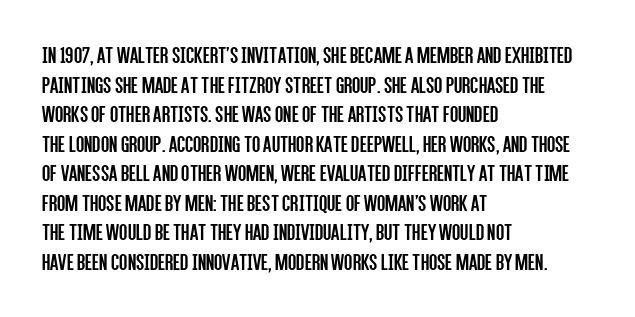
The image shows 24 px text type, upright; set left-aligned, line spacing 1.23x, normal letter spacing, not underlined.
